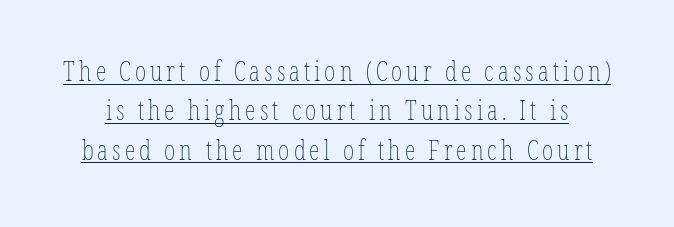
Q: Is the text bold? A: No.
Q: Is the text italic (slanted)? A: No, it is upright.
Q: Is the text underlined? A: Yes.
Q: Is the spacing between lines tight, normal or loose? A: Normal.
